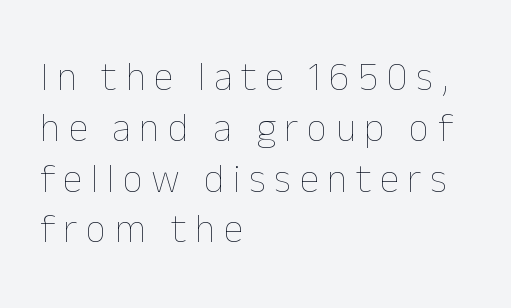
Q: Is the text bold? A: No.
Q: Is the text italic (slanted)? A: No, it is upright.
Q: Is the text underlined? A: No.
Q: How is the paragraph aligned? A: Left-aligned.
Q: Is the spacing between letters normal or unusually wide? A: Unusually wide.
Q: Is the spacing between lines tight, normal or loose? A: Normal.
Q: Width (condensed, normal, or wide)? A: Normal.
Q: Stroke contrast? A: Low.
Q: x-height? A: Medium.
Q: Monospaced? A: No.
